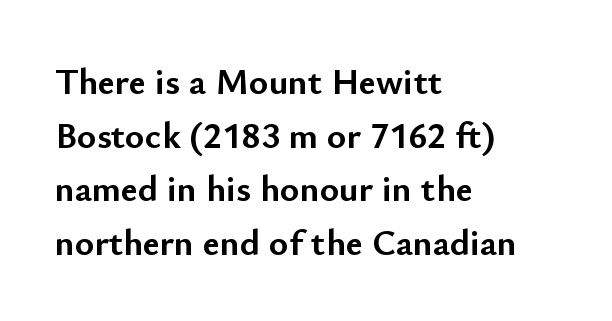
Q: Is the text bold? A: Yes.
Q: Is the text italic (slanted)? A: No, it is upright.
Q: Is the typeface a serif or a sans-serif typeface? A: Sans-serif.
Q: Is the text underlined? A: No.
Q: How is the paragraph aligned? A: Left-aligned.
Q: Is the spacing between letters normal or unusually wide? A: Normal.
Q: Is the spacing between lines tight, normal or loose? A: Normal.
Q: Width (condensed, normal, or wide)? A: Normal.
Q: Stroke contrast? A: Low.
Q: x-height? A: Small.
Q: Monospaced? A: No.
